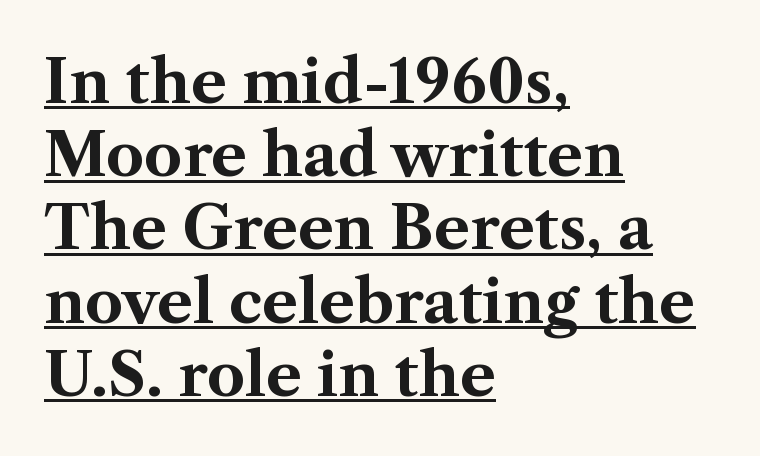
These lines are rendered in a variable-pitch font. The face used here is seriffed, in the tradition of book romans. These words are printed bold, with thick strokes throughout. Default kerning and tracking; the words read as compact shapes. Posture: vertical.
